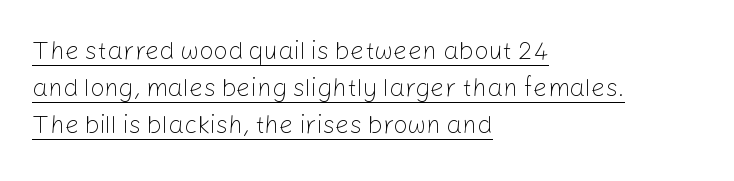
Q: Is the text bold? A: No.
Q: Is the text italic (slanted)? A: No, it is upright.
Q: Is the text underlined? A: Yes.
Q: How is the paragraph aligned? A: Left-aligned.
Q: Is the spacing between letters normal or unusually wide? A: Normal.
Q: Is the spacing between lines tight, normal or loose? A: Normal.
